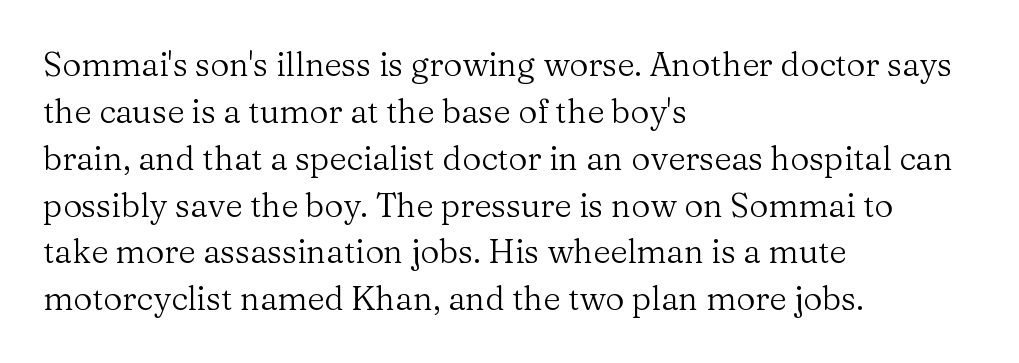
{"serif": "yes", "italic": "no", "bold": "no", "weight": "regular", "width": "normal", "stroke_contrast": "medium", "x_height": "medium", "monospaced": "no", "underline": "no", "align": "left", "line_spacing": "normal", "line_spacing_ratio": 1.42, "letter_spacing": "normal", "letter_spacing_em": 0.0, "glyph_px": 33}
